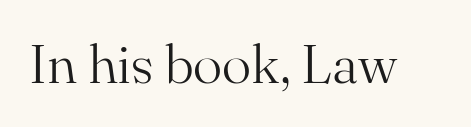
{"serif": "yes", "italic": "no", "bold": "no", "weight": "light", "width": "normal", "stroke_contrast": "medium", "x_height": "small", "monospaced": "no", "underline": "no", "letter_spacing": "normal", "letter_spacing_em": 0.0, "glyph_px": 55}
